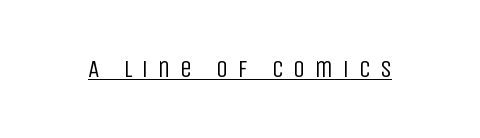
Compared with a typical body face, this is equally light or lighter still. Looks like someone drew a line under every word here. When letters stand straight like this, we call the style roman or upright. Look at the tracking — it's clearly loosened, letters drifting apart.
